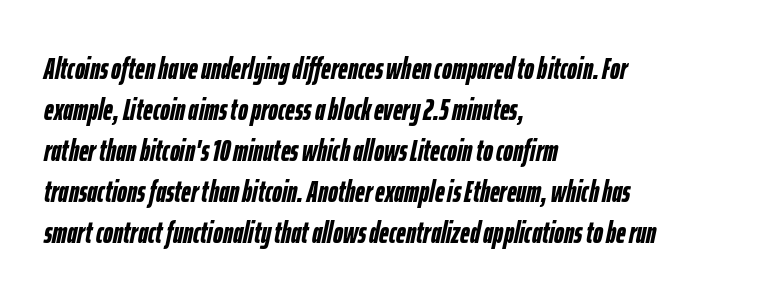
Beneath every word, the page is bare. A dark, heavy texture on the line: the type is bold. Italic? Definitely — the glyphs are oblique. How are the letters spaced? Ordinarily, with no added tracking.
